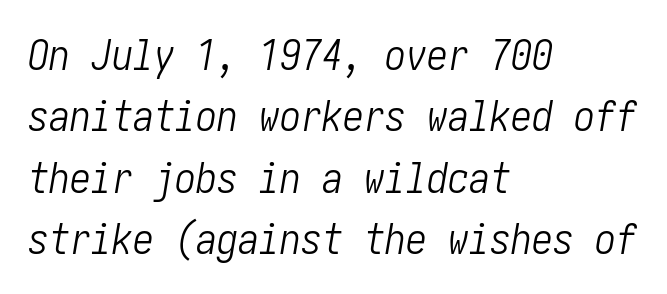
Caption: standard tracking, unaltered. The font's italic variant was chosen for this text. Evenly set lines give the paragraph a standard silhouette. Check the space under the baseline: it is left empty. The font sits on the lighter half of the weight spectrum, regular included.
